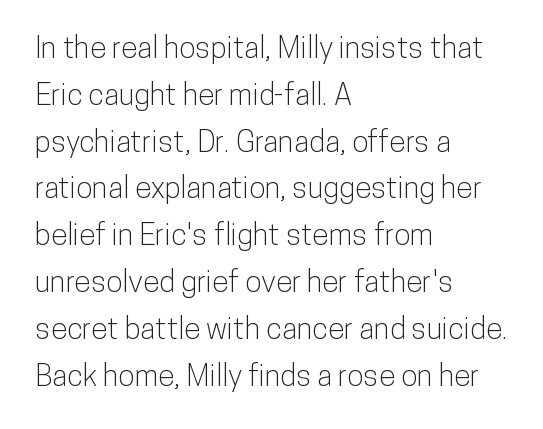
You could not count columns in this text — the font is proportionally spaced. Honestly, the row spacing looks completely unremarkable. The letters stand upright; this is a roman face. Nobody drew a line under any word here. The designer went with a sans here, leaving each stem footless.
